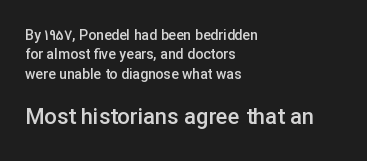
The lines in this sample share a left origin and differ only in where they stop. Slightly chunky letters — semibold, I'd say, not full bold. A typesetter would mark this as roman, not italic. Each new line begins a customary step beneath the previous one. No extra tracking has been applied to these lines.
